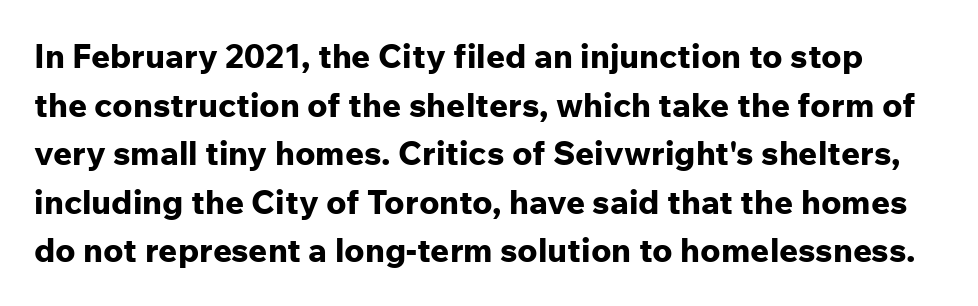
Characters remain perfectly vertical along every line. Character widths vary here, with narrow letters taking less room than wide ones. I'd call this a sans setting — the letters go barefoot. In terms of leading, this rendering sits right in the middle.
